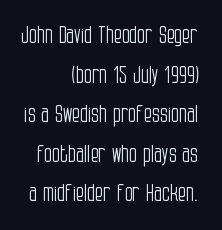
{"italic": "no", "bold": "no", "underline": "no", "align": "right", "line_spacing_ratio": 1.72, "letter_spacing": "normal", "letter_spacing_em": 0.0, "glyph_px": 23}
